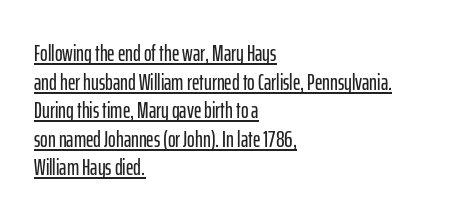
The image shows 23 px text type, upright; set left-aligned, line spacing 1.24x, normal letter spacing, underlined.
